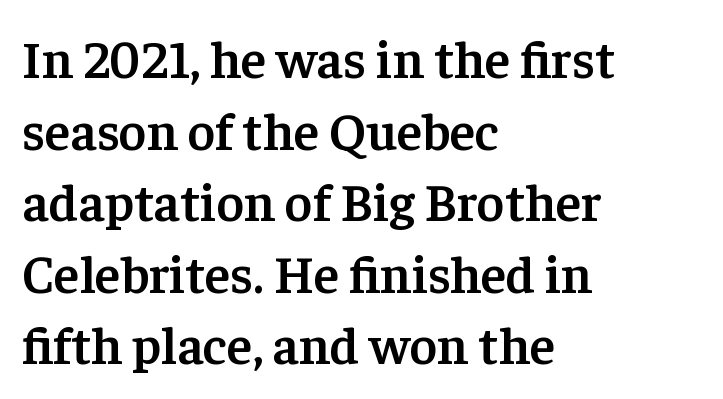
The image shows 53 px semibold serif type, upright; set left-aligned, normal line spacing (1.35x), normal letter spacing, not underlined; low stroke contrast and a medium x-height.
